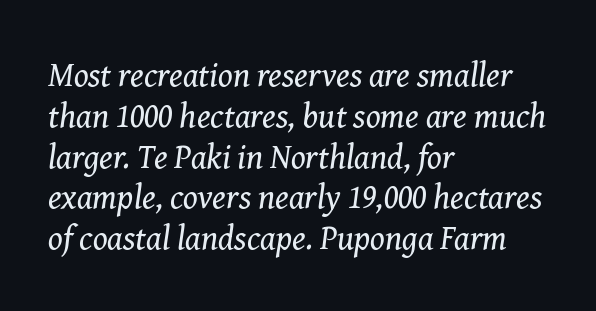
Q: Is the text bold? A: No.
Q: Is the text italic (slanted)? A: Yes, it leans right by about 8 degrees.
Q: Is the typeface a serif or a sans-serif typeface? A: Serif.
Q: Is the text underlined? A: No.
Q: How is the paragraph aligned? A: Left-aligned.
Q: Is the spacing between letters normal or unusually wide? A: Normal.
Q: Width (condensed, normal, or wide)? A: Normal.
Q: Stroke contrast? A: Medium.
Q: x-height? A: Medium.
Q: Monospaced? A: No.
